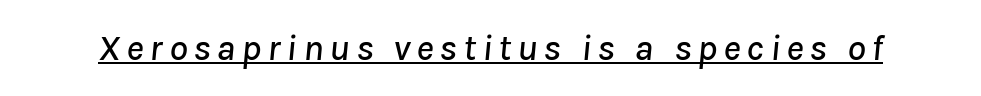
Q: Is the text italic (slanted)? A: Yes, it leans right by about 8 degrees.
Q: Is the text underlined? A: Yes.
Q: Width (condensed, normal, or wide)? A: Normal.
Q: Stroke contrast? A: Low.
Q: x-height? A: Medium.
Q: Monospaced? A: No.
